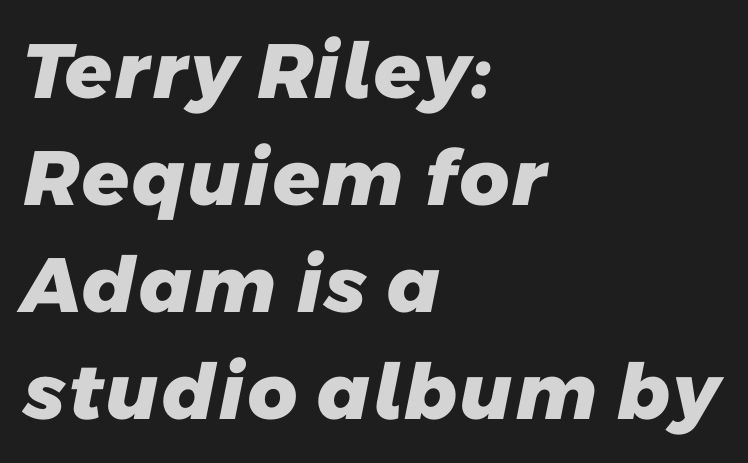
Descender tails drop into unmarked territory. Regarding leading, the lines here are spaced in the standard way. The characters display no serif detailing; their extremities are plain. Spacing verdict: proportional, widths tailored to each character. Line beginnings align vertically; line endings do not. Is the type bold? Yes — the strokes are clearly thick and heavy.
